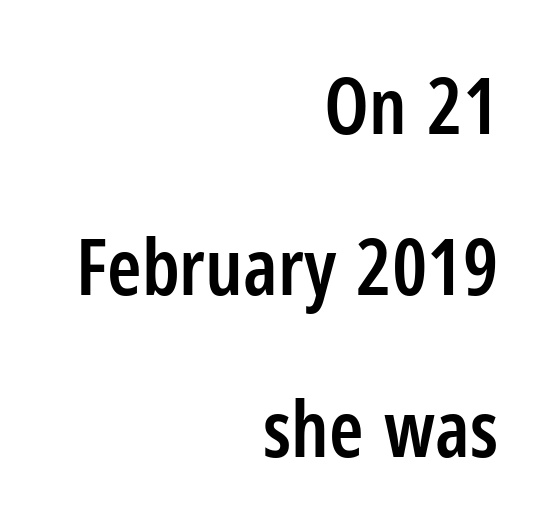
The image shows 78 px semibold, condensed sans-serif type, upright; set right-aligned, loose line spacing (2.07x), normal letter spacing, not underlined; low stroke contrast and a medium x-height.
